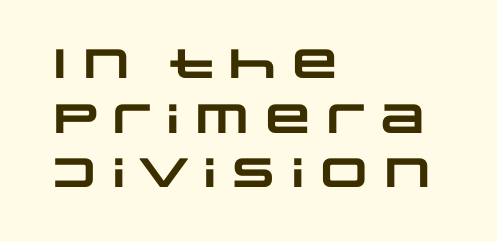
The image shows 41 px heavy, wide sans-serif type; set left-aligned, normal line spacing (1.33x), normal letter spacing, not underlined; low stroke contrast and a large x-height.
